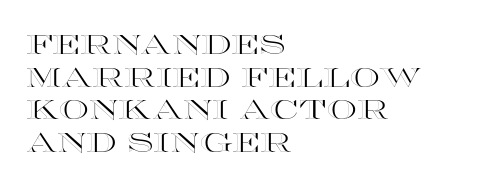
Words float on clear page, feet unadorned. Words appear dense and cohesive because spacing is normal. The lettering holds an erect, upright posture throughout. If you drew a ruler down the left edge, every line would touch it.
